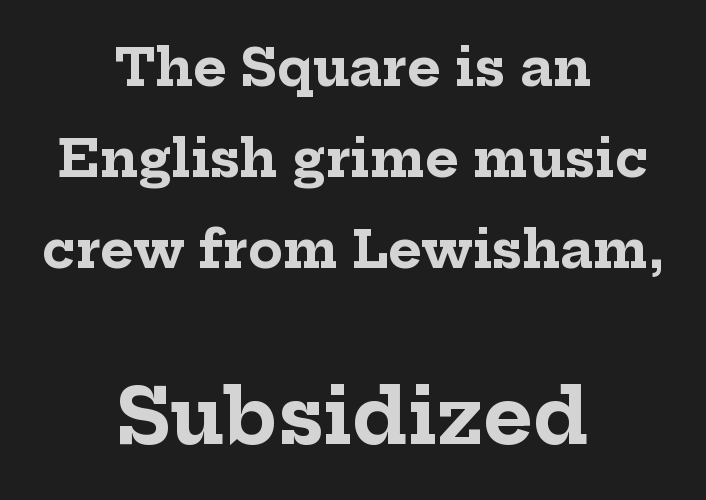
The image shows 76 px bold serif type, upright; set centered, line spacing 1.78x, normal letter spacing, not underlined; the second (bottom) block is 1.49x larger; low stroke contrast and a medium x-height.
